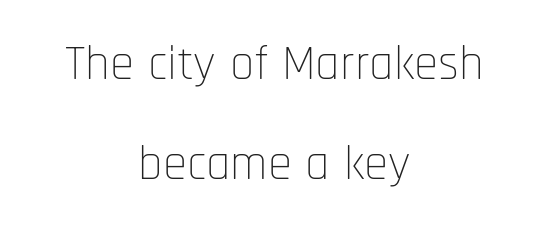
Spacing verdict: proportional, widths tailored to each character. Characters follow at the spacing the type designer built in. Compared with a typical body face, this is equally light or lighter still. Which margin do the lines hug? Neither — every line sits in the middle. Does the lettering tilt? It doesn't — this is upright. Honestly, the rows look like they've been pulled way apart.
